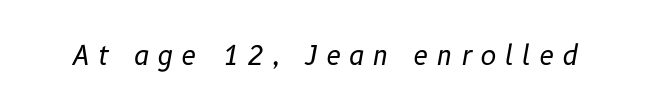
{"italic": "yes", "lean": "right", "slant_degrees": 10, "bold": "no", "underline": "no", "letter_spacing": "wide", "letter_spacing_em": 0.3, "glyph_px": 27}
